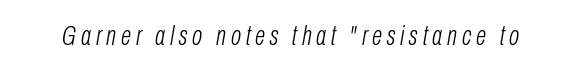
{"italic": "yes", "lean": "right", "slant_degrees": 10, "bold": "no", "underline": "no", "glyph_px": 27}
